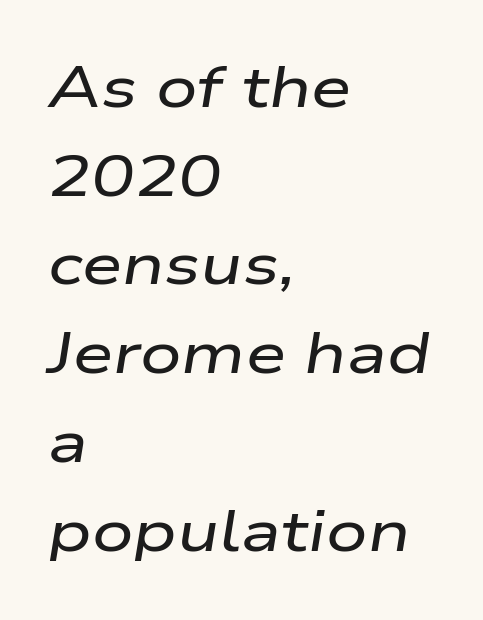
Q: Is the text italic (slanted)? A: Yes, it leans right by about 9 degrees.
Q: Is the text underlined? A: No.
Q: How is the paragraph aligned? A: Left-aligned.
Q: Is the spacing between letters normal or unusually wide? A: Normal.
Q: Is the spacing between lines tight, normal or loose? A: Normal.
Q: Width (condensed, normal, or wide)? A: Wide.
Q: Stroke contrast? A: Low.
Q: x-height? A: Medium.
Q: Monospaced? A: No.
